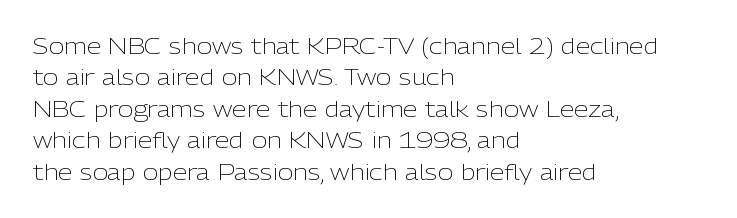
{"italic": "no", "bold": "no", "underline": "no", "align": "left", "line_spacing": "normal", "line_spacing_ratio": 1.5, "letter_spacing": "normal", "letter_spacing_em": 0.0, "glyph_px": 21}
